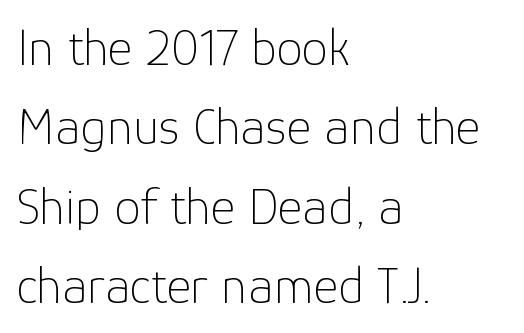
The rendering anchors every line to the left-hand side. You can tell from the bare stems that sans-serif type was used. No extra ink here — the face is not bold. Compared with typical paragraphs, the rows here are spaced about the same. Any mark beneath the type? The region is blank. What stands out about the letter spacing? Nothing — it is the standard amount.
